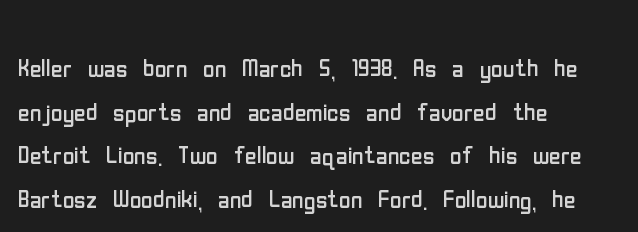
{"serif": "no", "italic": "no", "bold": "no", "weight": "regular", "width": "condensed", "stroke_contrast": "low", "x_height": "medium", "monospaced": "no", "underline": "no", "align": "left", "line_spacing": "normal", "line_spacing_ratio": 1.36, "letter_spacing": "normal", "letter_spacing_em": 0.0, "glyph_px": 32}
